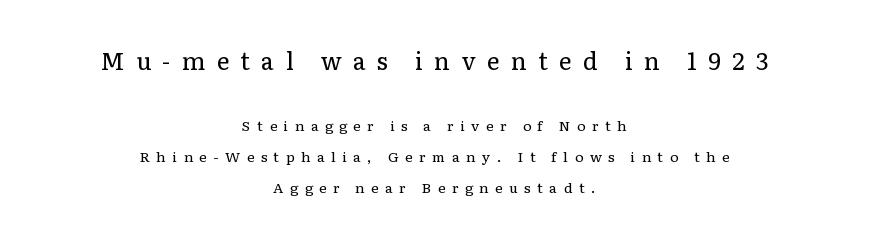
Note: larger setting up top, smaller setting below. Heft: none added — not bold. Quick note: interline space is abundant. Students, note that the glyphs here are deliberately spaced far apart. The typesetter chose a symmetrical, centered arrangement here.
